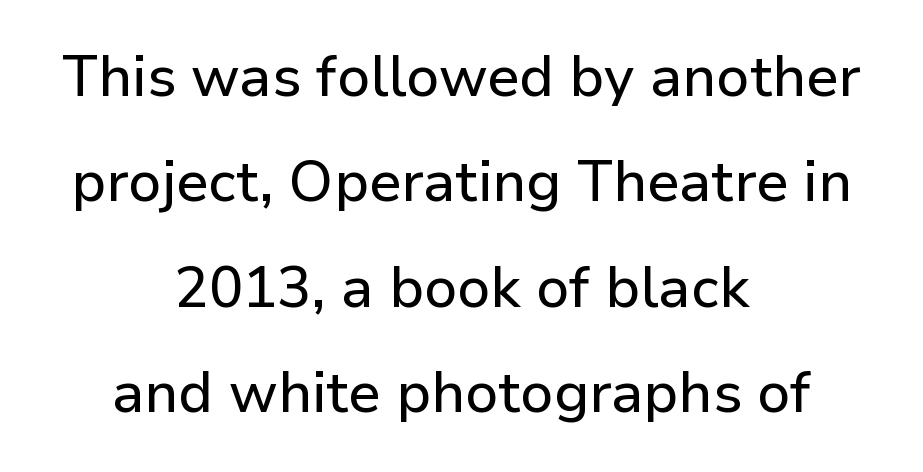
The image shows 57 px sans-serif type, upright; set centered, line spacing 1.85x, normal letter spacing, not underlined; low stroke contrast and a medium x-height.
